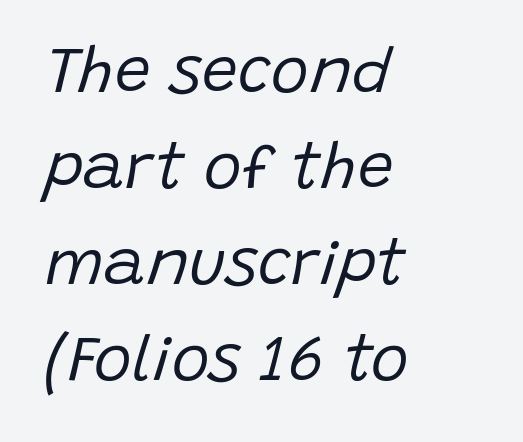
{"italic": "yes", "lean": "right", "slant_degrees": 15, "bold": "no", "weight": "regular", "width": "normal", "stroke_contrast": "low", "x_height": "large", "monospaced": "no", "underline": "no", "align": "left", "line_spacing": "normal", "line_spacing_ratio": 1.5, "letter_spacing": "normal", "letter_spacing_em": 0.0, "glyph_px": 64}
